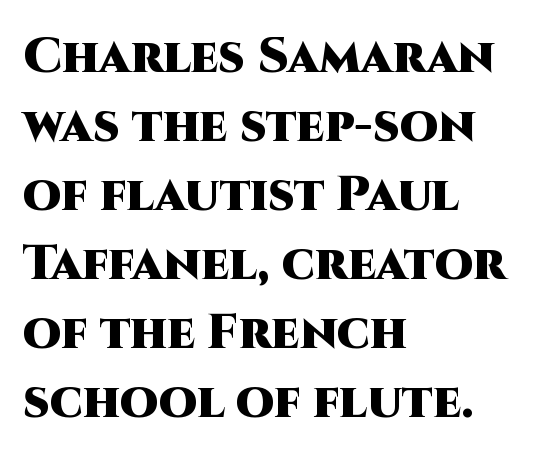
The image shows 49 px heavy sans-serif type, upright; set left-aligned, normal line spacing (1.41x), normal letter spacing, not underlined; high stroke contrast and a large x-height.
